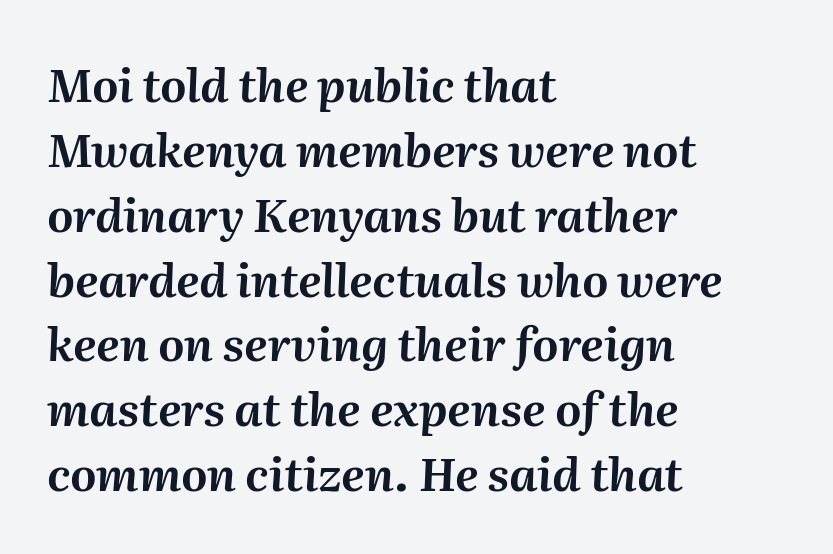
The image shows 46 px text type, italic (leaning right); set left-aligned, normal line spacing (1.41x), normal letter spacing, not underlined; medium stroke contrast and a medium x-height.
